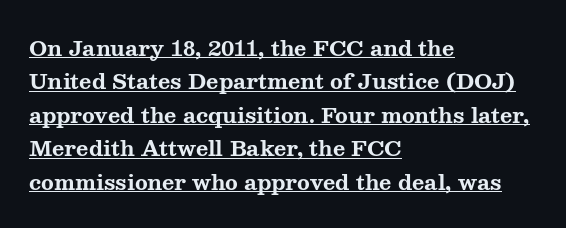
The image shows 21 px bold type, upright; set left-aligned, normal line spacing (1.59x), normal letter spacing, underlined.
